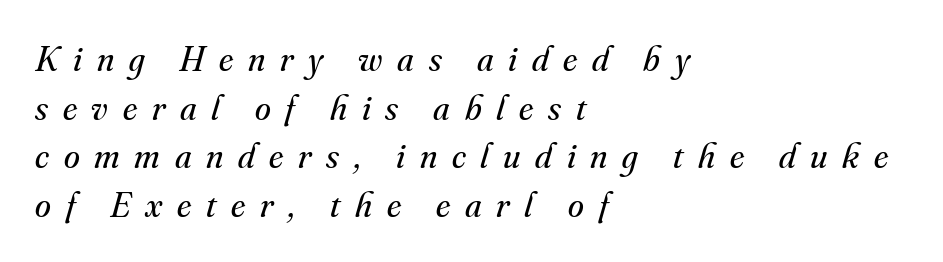
Q: Is the text bold? A: No.
Q: Is the text italic (slanted)? A: Yes, it leans right by about 16 degrees.
Q: Is the typeface a serif or a sans-serif typeface? A: Serif.
Q: Is the text underlined? A: No.
Q: How is the paragraph aligned? A: Left-aligned.
Q: Is the spacing between letters normal or unusually wide? A: Unusually wide.
Q: Is the spacing between lines tight, normal or loose? A: Normal.
Q: Width (condensed, normal, or wide)? A: Normal.
Q: Stroke contrast? A: Medium.
Q: x-height? A: Small.
Q: Monospaced? A: No.
